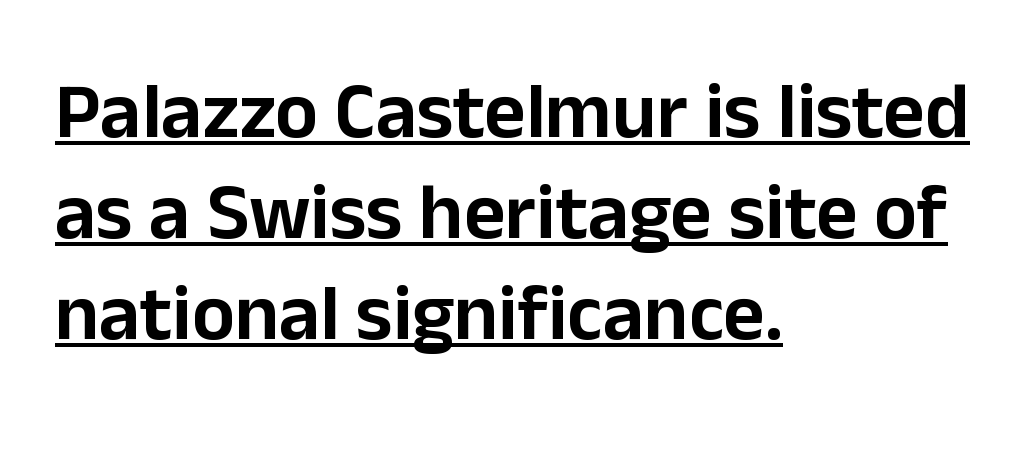
The image shows 80 px sans-serif type, upright; set left-aligned, normal line spacing (1.26x), normal letter spacing, underlined; low stroke contrast and a medium x-height.
